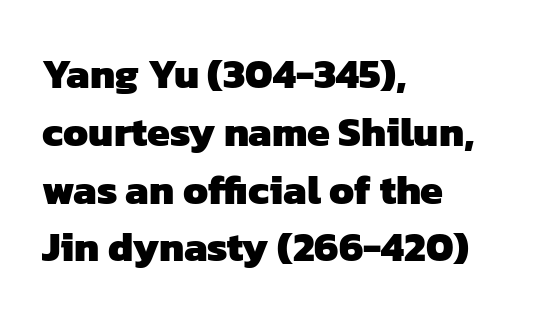
Q: Is the text bold? A: Yes.
Q: Is the typeface a serif or a sans-serif typeface? A: Sans-serif.
Q: Is the text underlined? A: No.
Q: How is the paragraph aligned? A: Left-aligned.
Q: Is the spacing between letters normal or unusually wide? A: Normal.
Q: Is the spacing between lines tight, normal or loose? A: Normal.
Q: Width (condensed, normal, or wide)? A: Normal.
Q: Stroke contrast? A: Low.
Q: x-height? A: Medium.
Q: Monospaced? A: No.
